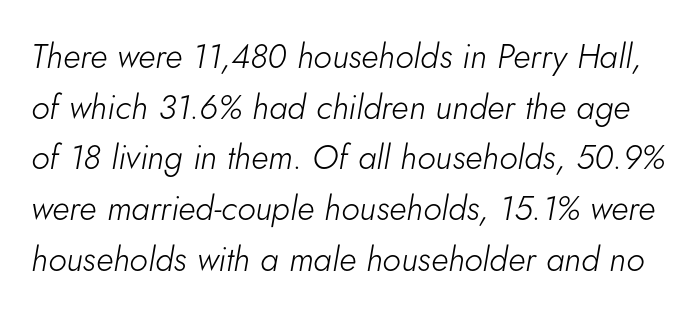
Is there much room between lines? A standard amount, neither cramped nor airy. Think of a printed novel: that variable character pitch is what you see here. No chunkiness to these letters — they're not bold. The string is rendered with underlining switched off.
